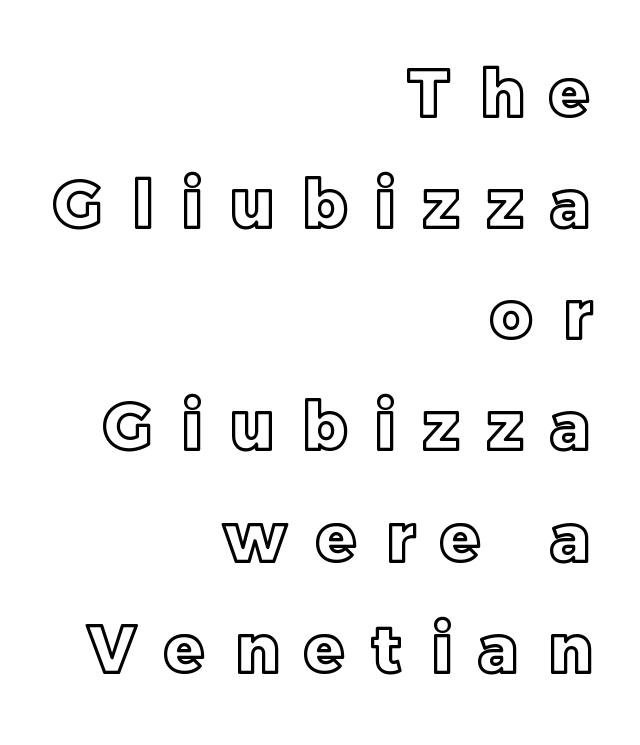
Q: Is the text italic (slanted)? A: No, it is upright.
Q: Is the text underlined? A: No.
Q: How is the paragraph aligned? A: Right-aligned.
Q: Is the spacing between letters normal or unusually wide? A: Unusually wide.
Q: Width (condensed, normal, or wide)? A: Normal.
Q: x-height? A: Large.
Q: Monospaced? A: No.
